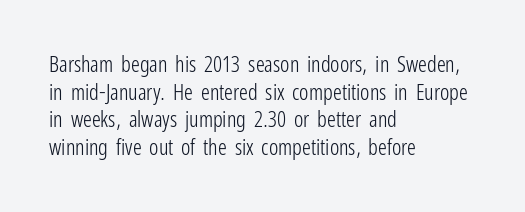
{"italic": "no", "bold": "no", "underline": "no", "align": "left", "line_spacing": "normal", "line_spacing_ratio": 1.26, "letter_spacing": "normal", "letter_spacing_em": 0.0, "glyph_px": 22}
